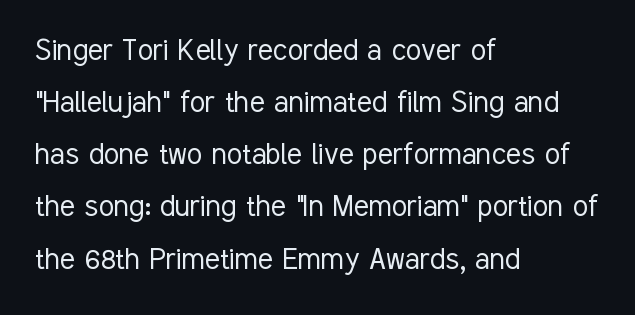
{"serif": "no", "italic": "no", "bold": "no", "weight": "light", "width": "condensed", "stroke_contrast": "low", "x_height": "medium", "monospaced": "no", "underline": "no", "align": "left", "line_spacing": "normal", "line_spacing_ratio": 1.49, "letter_spacing": "normal", "letter_spacing_em": 0.0, "glyph_px": 35}
